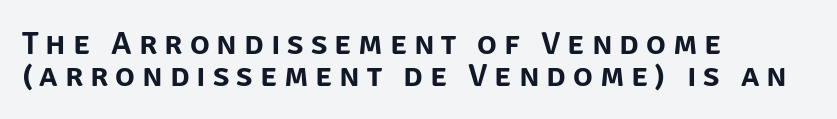
Nope, no serifs anywhere on these letters. The compositor pushed each line to the left boundary. The axis of the letterforms is exactly vertical. Successive baselines arrive quickly, one right under another. A typesetter would call this proportional, since set widths differ per character. You could only call the tracking loose — the letters float apart.
